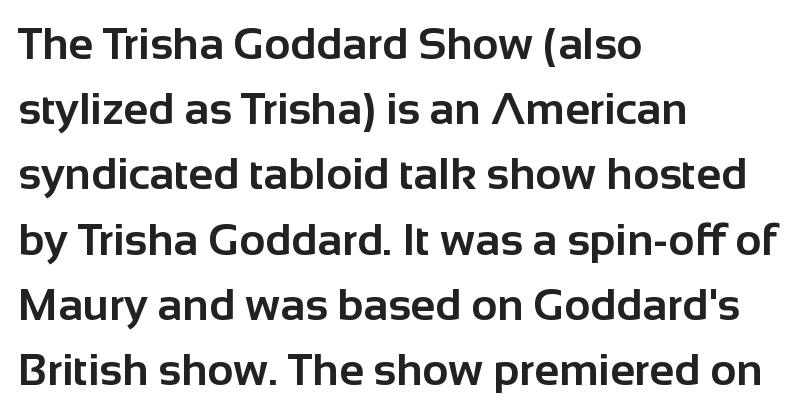
The image shows 45 px bold sans-serif type, upright; set left-aligned, normal line spacing (1.45x), normal letter spacing, not underlined; low stroke contrast and a medium x-height.
